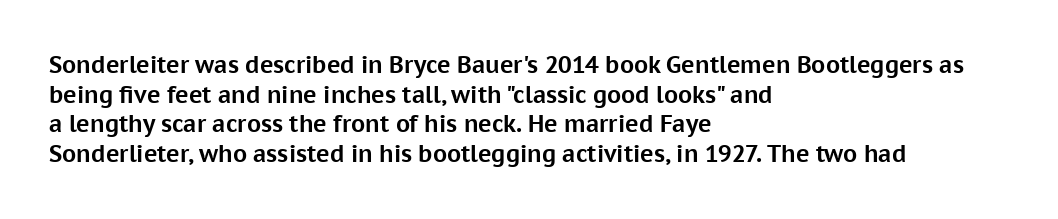
{"italic": "no", "bold": "yes", "underline": "no", "align": "left", "line_spacing": "normal", "line_spacing_ratio": 1.29, "letter_spacing": "normal", "letter_spacing_em": 0.0, "glyph_px": 23}
